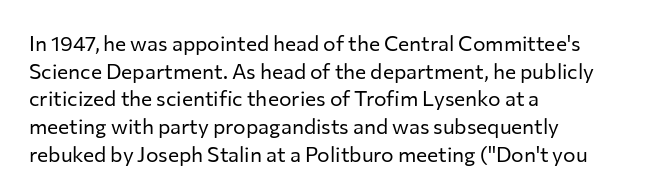
Q: Is the text bold? A: No.
Q: Is the text italic (slanted)? A: No, it is upright.
Q: Is the text underlined? A: No.
Q: How is the paragraph aligned? A: Left-aligned.
Q: Is the spacing between letters normal or unusually wide? A: Normal.
Q: Is the spacing between lines tight, normal or loose? A: Normal.
